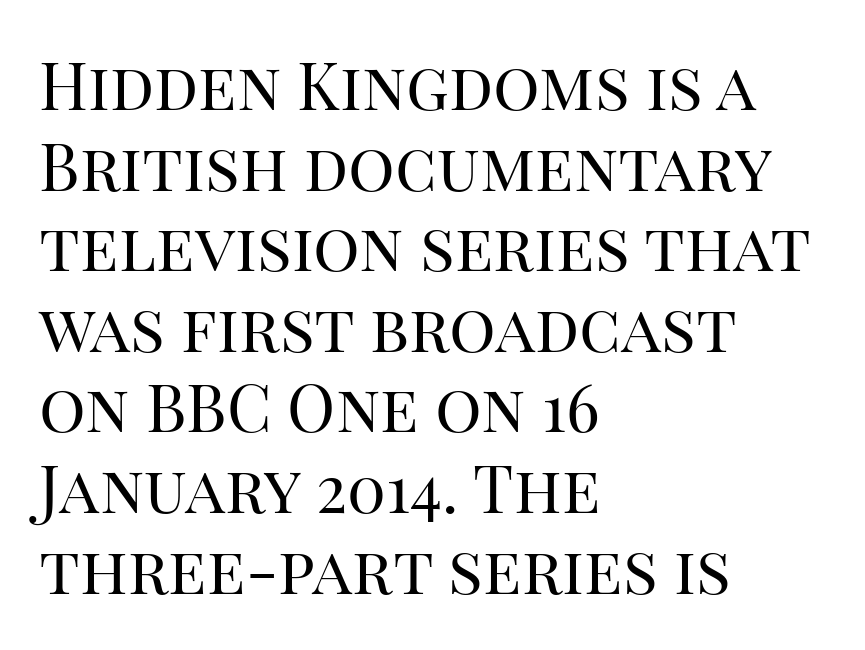
The image shows 65 px regular-weight serif type, upright; set left-aligned, line spacing 1.24x, normal letter spacing, not underlined; high stroke contrast and a large x-height.
